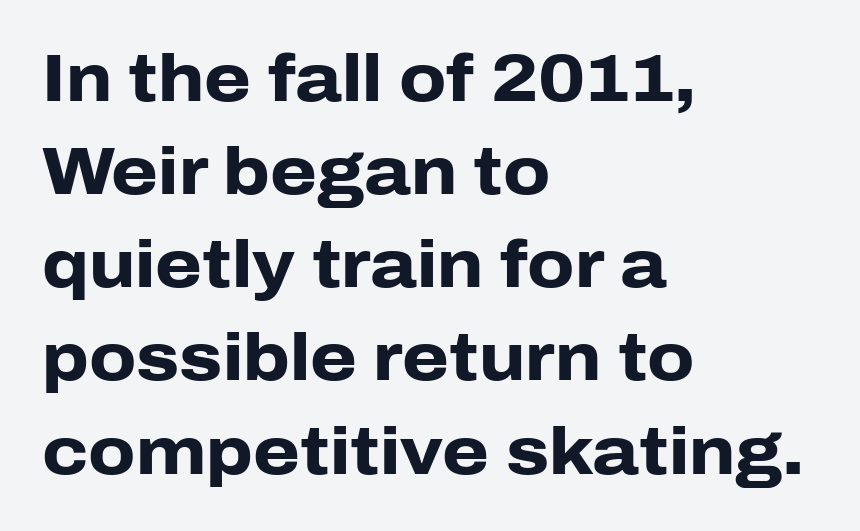
You can tell it's not italic because the verticals are truly vertical. Is this a fixed-width face? No — the glyphs have proportional, varying widths. The rendering uses a moderate line-height, typical for paragraphs. Nobody touched the tracking dial on this one.
